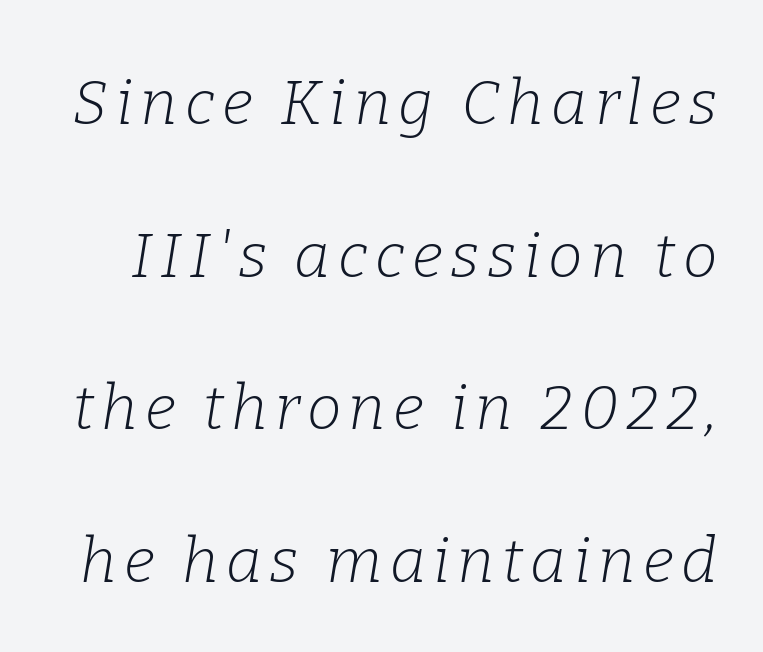
The passage shown leans; its letterforms are oblique. No letter is thick-stroked: the sample isn't bold. Spacing verdict: proportional, widths tailored to each character. Rows of type keep a wide berth in the vertical direction. You can tell from the footed stems that serif type was used.
